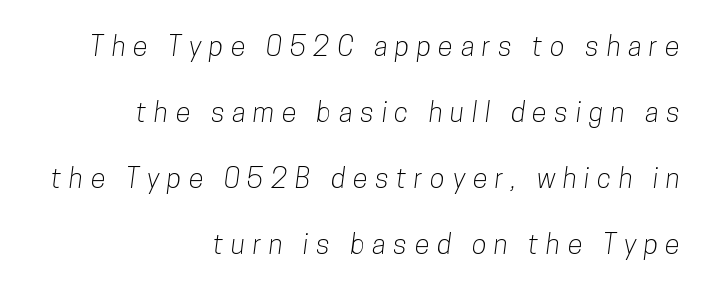
{"underline": "no", "align": "right", "line_spacing": "loose", "line_spacing_ratio": 2.44, "letter_spacing": "wide", "letter_spacing_em": 0.28, "glyph_px": 27}
